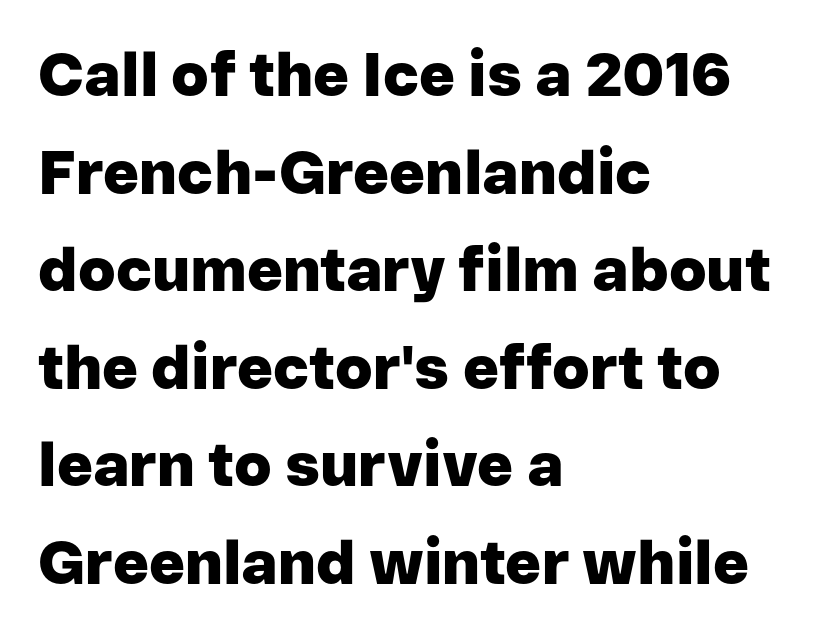
Q: Is the text bold? A: Yes.
Q: Is the text italic (slanted)? A: No, it is upright.
Q: Is the typeface a serif or a sans-serif typeface? A: Sans-serif.
Q: Is the text underlined? A: No.
Q: How is the paragraph aligned? A: Left-aligned.
Q: Is the spacing between letters normal or unusually wide? A: Normal.
Q: Is the spacing between lines tight, normal or loose? A: Normal.
Q: Width (condensed, normal, or wide)? A: Normal.
Q: Stroke contrast? A: Low.
Q: x-height? A: Medium.
Q: Monospaced? A: No.
